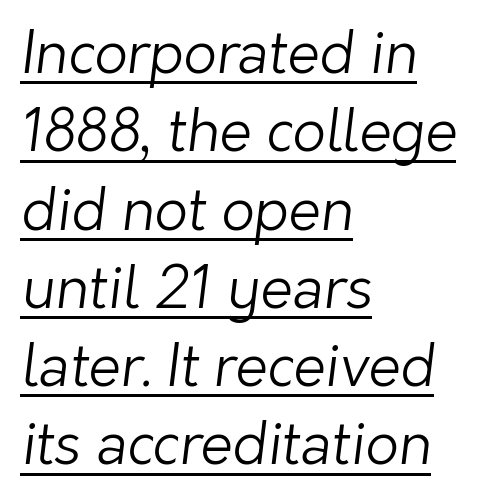
{"serif": "no", "bold": "no", "weight": "light", "width": "normal", "stroke_contrast": "low", "x_height": "medium", "monospaced": "no", "underline": "yes", "align": "left", "line_spacing": "normal", "line_spacing_ratio": 1.35, "letter_spacing": "normal", "letter_spacing_em": 0.0, "glyph_px": 58}
